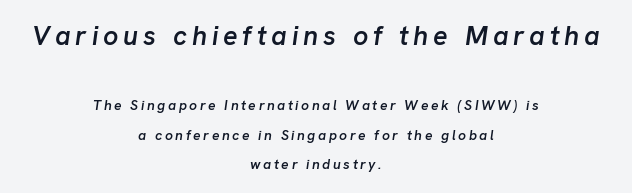
Slanted lettering throughout. Horizontal bands of white between lines are thick stripes. Weight check: semibold — heavier than regular, not quite bold. The baseline area is clear. The rendering positions every line midway between the sides.
